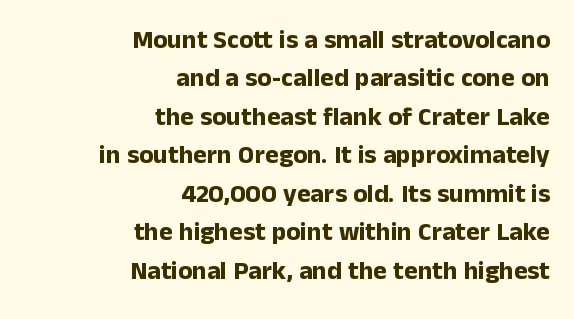
The image shows 26 px bold type, upright; set right-aligned, normal line spacing (1.48x), normal letter spacing, not underlined.
